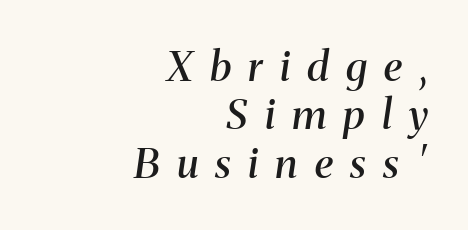
Q: Is the text bold? A: Semi-bold.
Q: Is the text italic (slanted)? A: Yes, it leans right by about 8 degrees.
Q: Is the typeface a serif or a sans-serif typeface? A: Serif.
Q: Is the text underlined? A: No.
Q: How is the paragraph aligned? A: Right-aligned.
Q: Is the spacing between letters normal or unusually wide? A: Unusually wide.
Q: Width (condensed, normal, or wide)? A: Normal.
Q: Stroke contrast? A: Medium.
Q: x-height? A: Medium.
Q: Monospaced? A: No.
